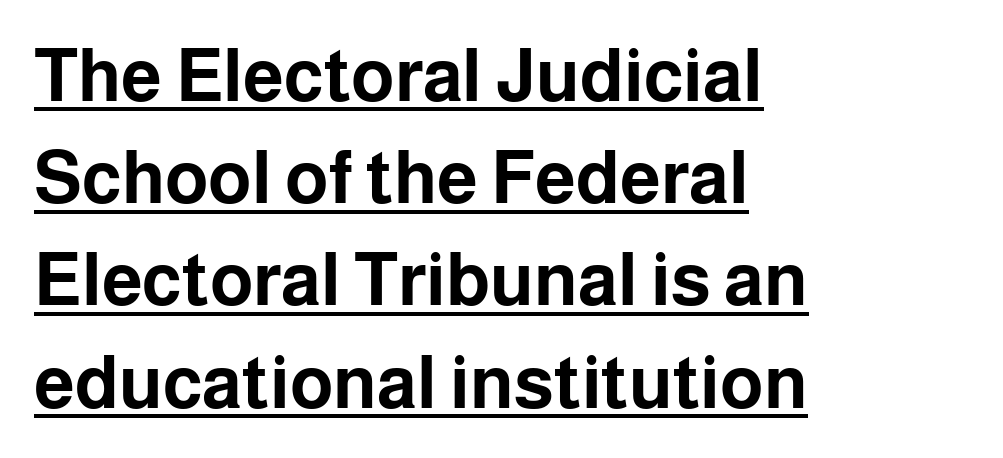
The image shows 73 px bold sans-serif type, upright; set left-aligned, normal line spacing (1.4x), normal letter spacing, underlined; low stroke contrast and a medium x-height.
